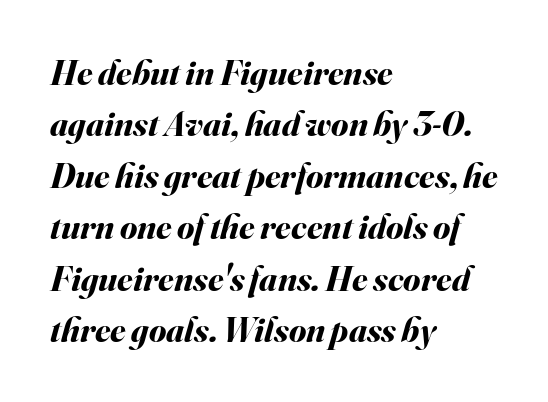
These lines keep a tight, regular rhythm from letter to letter. Think of a printed novel: that variable character pitch is what you see here. An italicized treatment has been applied to the whole sample. Is the block centered? No — it sits flush against the left margin.
